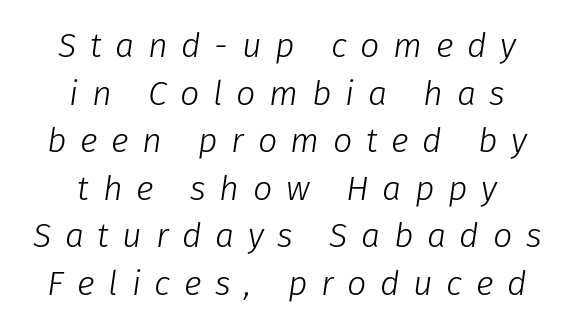
{"italic": "yes", "lean": "right", "slant_degrees": 8, "bold": "no", "weight": "light", "width": "normal", "stroke_contrast": "low", "x_height": "medium", "monospaced": "no", "underline": "no", "align": "center", "line_spacing": "normal", "line_spacing_ratio": 1.4, "letter_spacing": "wide", "letter_spacing_em": 0.4, "glyph_px": 34}
